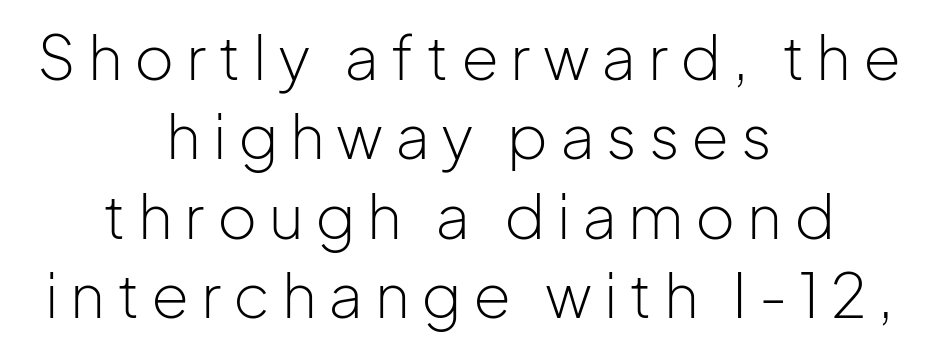
{"serif": "no", "italic": "no", "bold": "no", "weight": "light", "width": "normal", "stroke_contrast": "low", "x_height": "medium", "monospaced": "no", "underline": "no", "align": "center", "line_spacing": "normal", "line_spacing_ratio": 1.3, "glyph_px": 61}
